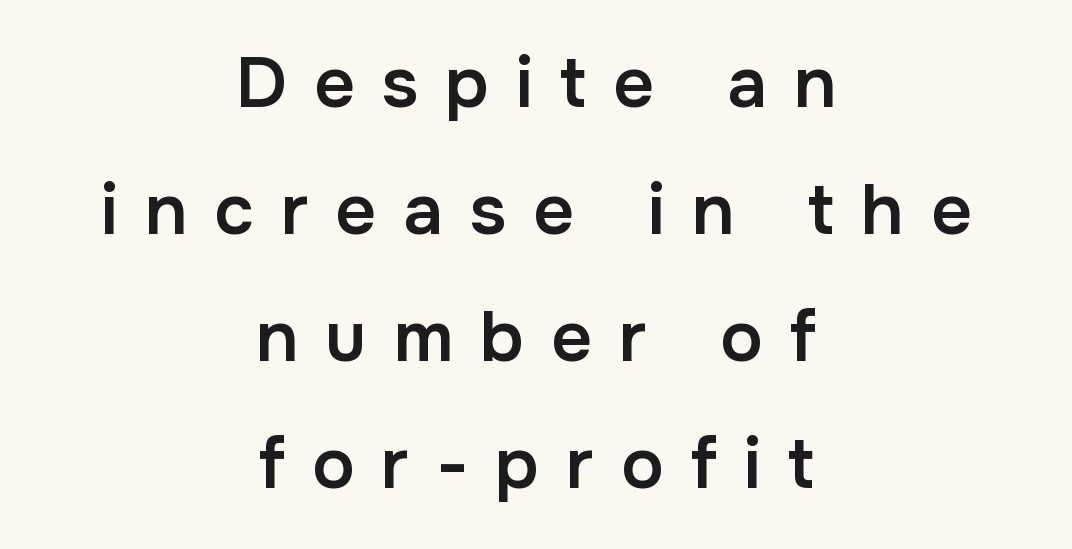
The tracking jumps out immediately: characters are airy and widely separated. Is this a fixed-width face? No — the glyphs have proportional, varying widths. Nope, no serifs anywhere on these letters. Typographic density is moderately raised because the face is semibold. The passage shown is not underscored anywhere.
